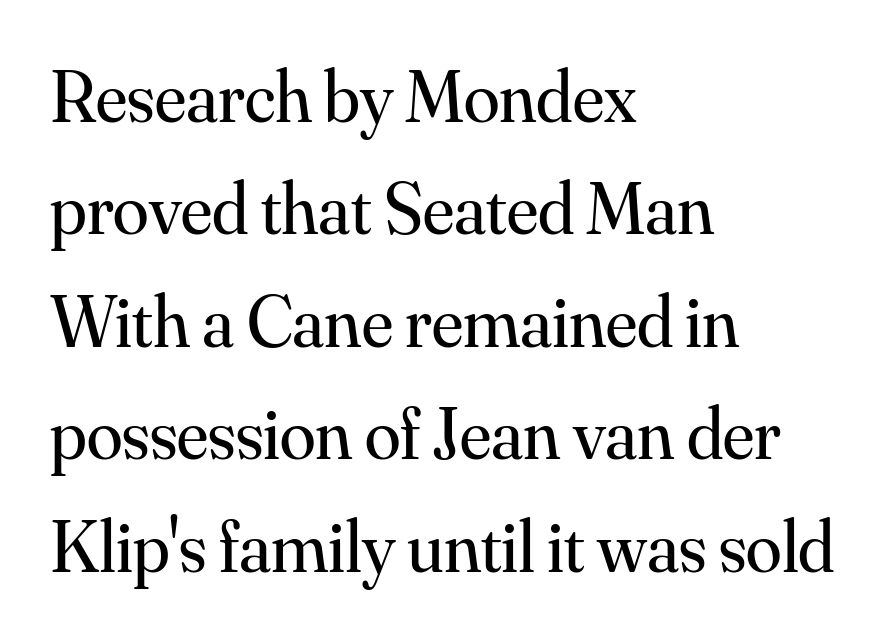
The image shows 73 px regular-weight serif type, upright; set left-aligned, normal line spacing (1.54x), normal letter spacing, not underlined; medium stroke contrast and a small x-height.
